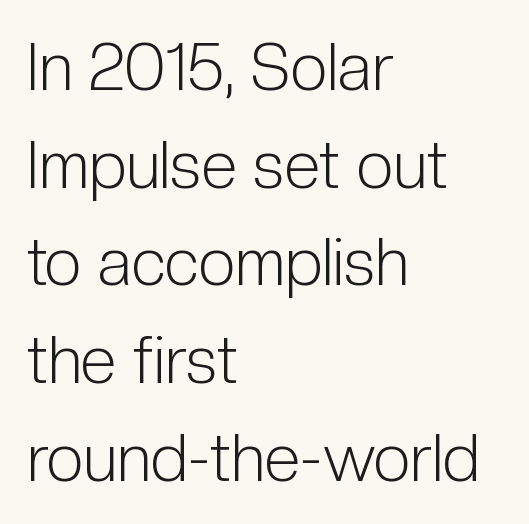
The rendering uses natural spacing where letterforms have individual widths. Letters rest on an invisible, unmarked baseline. The tracking reads as untouched default to a designer's eye. Short and long lines alike share a common starting point at left.
